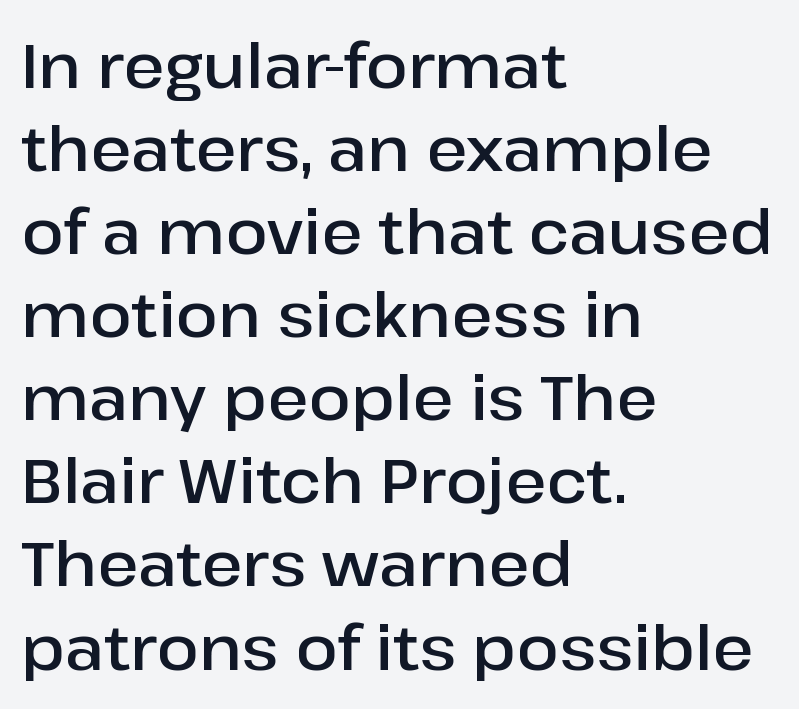
{"serif": "no", "italic": "no", "bold": "semi", "weight": "semibold", "width": "normal", "stroke_contrast": "low", "x_height": "medium", "monospaced": "no", "underline": "no", "align": "left", "line_spacing": "normal", "line_spacing_ratio": 1.34, "letter_spacing": "normal", "letter_spacing_em": 0.0, "glyph_px": 62}
